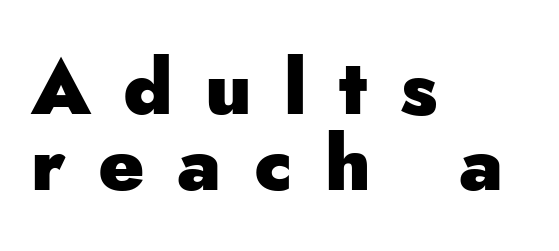
Quick note: interline space is minimal. The glyphs are unaccompanied by any horizontal stroke below them. Is this a fixed-width face? No — the glyphs have proportional, varying widths. The passage shown has open, widely tracked lettering throughout.
